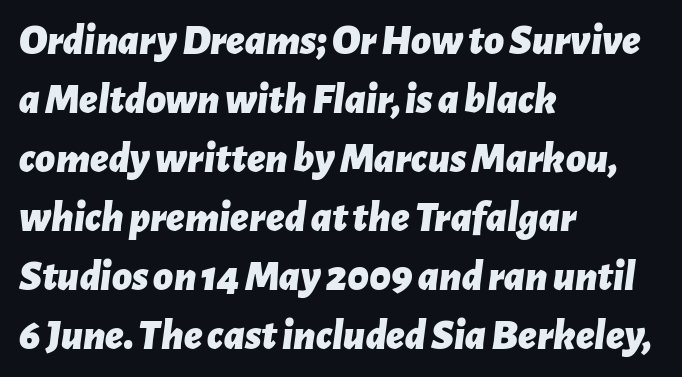
Q: Is the text bold? A: Yes.
Q: Is the text italic (slanted)? A: Yes, it leans right by about 7 degrees.
Q: Is the text underlined? A: No.
Q: How is the paragraph aligned? A: Left-aligned.
Q: Is the spacing between letters normal or unusually wide? A: Normal.
Q: Is the spacing between lines tight, normal or loose? A: Normal.
Q: Width (condensed, normal, or wide)? A: Normal.
Q: Stroke contrast? A: Low.
Q: x-height? A: Medium.
Q: Monospaced? A: No.
